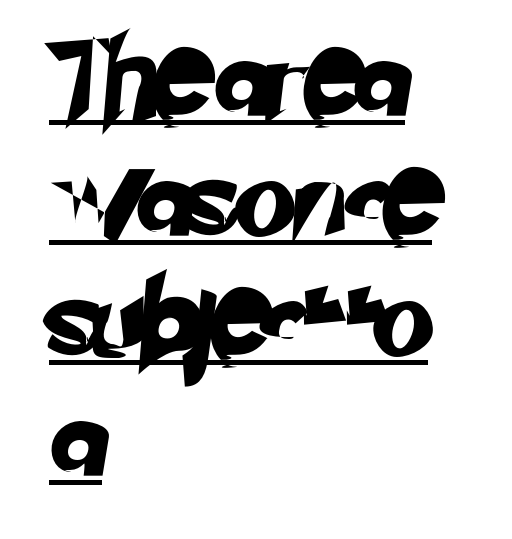
Q: Is the typeface a serif or a sans-serif typeface? A: Sans-serif.
Q: Is the text underlined? A: Yes.
Q: How is the paragraph aligned? A: Left-aligned.
Q: Is the spacing between letters normal or unusually wide? A: Normal.
Q: Is the spacing between lines tight, normal or loose? A: Normal.
Q: Width (condensed, normal, or wide)? A: Normal.
Q: Stroke contrast? A: Low.
Q: x-height? A: Small.
Q: Monospaced? A: No.
